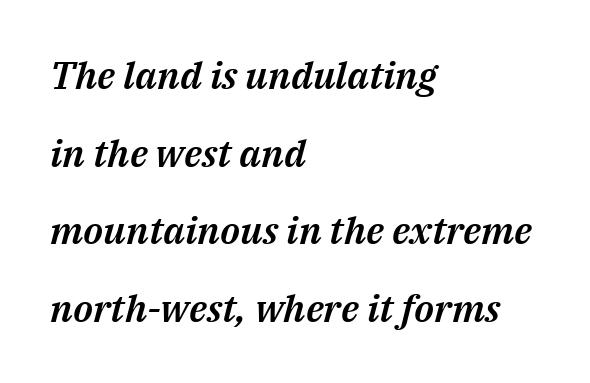
Words appear dense and cohesive because spacing is normal. The leading is generous, giving the passage an open texture. The face used here is proportionally spaced, like ordinary book or web type. The words here are not underlined.
